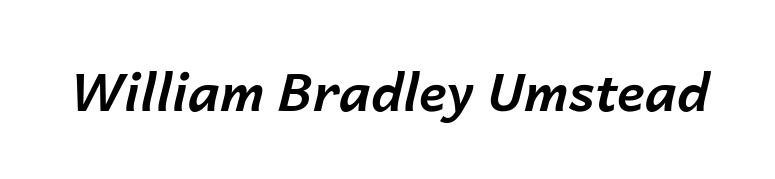
Think of a printed novel: that variable character pitch is what you see here. Summary of weight: heavy, a full bold. Each word holds together tightly as a unit, with standard inter-letter gaps. Slanted lettering throughout.
